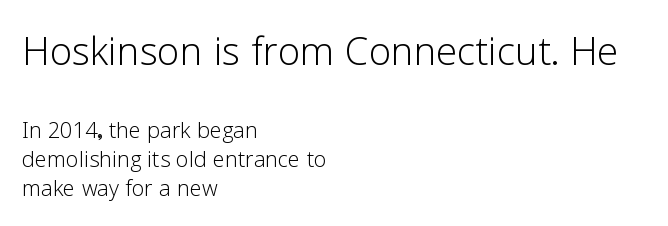
If you drew a line through each stem, it would be perfectly vertical. Stem width sits at or under what a default text font uses. Bigger letters appear in the top chunk; the bottom chunk is reduced. Regarding leading, the lines here are crowded together. These lines are rendered in a variable-pitch font. This sample uses plain, unmodified letter spacing.
